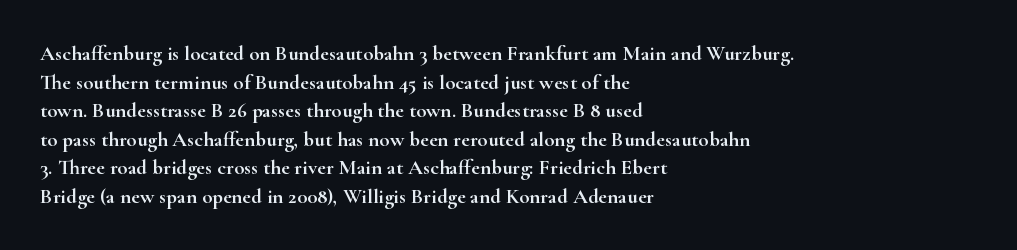
Q: Is the text italic (slanted)? A: No, it is upright.
Q: Is the text underlined? A: No.
Q: How is the paragraph aligned? A: Left-aligned.
Q: Is the spacing between letters normal or unusually wide? A: Normal.
Q: Is the spacing between lines tight, normal or loose? A: Normal.
